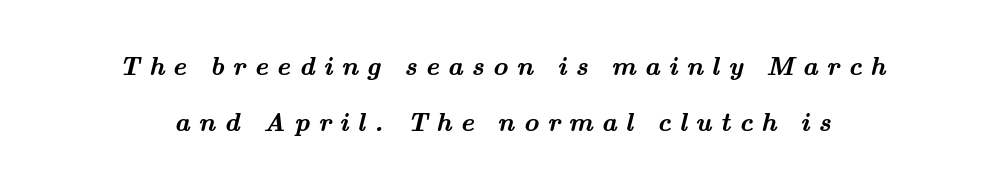
{"bold": "yes", "underline": "no", "line_spacing": "loose", "line_spacing_ratio": 2.14, "letter_spacing": "wide", "letter_spacing_em": 0.33, "glyph_px": 26}
